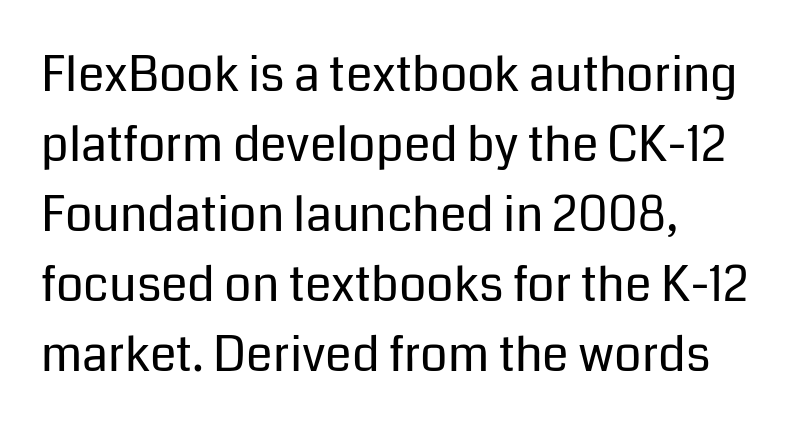
Q: Is the text bold? A: No.
Q: Is the text italic (slanted)? A: No, it is upright.
Q: Is the typeface a serif or a sans-serif typeface? A: Sans-serif.
Q: Is the text underlined? A: No.
Q: How is the paragraph aligned? A: Left-aligned.
Q: Is the spacing between letters normal or unusually wide? A: Normal.
Q: Is the spacing between lines tight, normal or loose? A: Normal.
Q: Width (condensed, normal, or wide)? A: Normal.
Q: Stroke contrast? A: Low.
Q: x-height? A: Medium.
Q: Monospaced? A: No.
